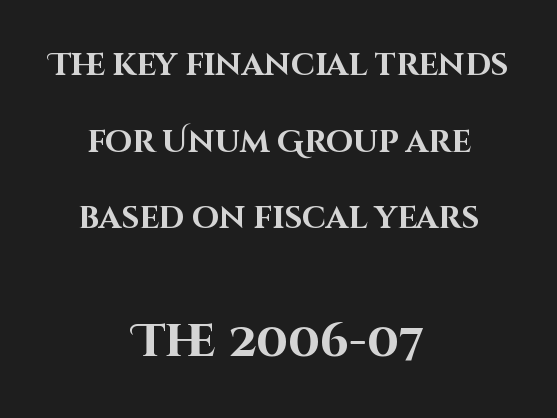
Q: Is the text bold? A: Yes.
Q: Is the text italic (slanted)? A: No, it is upright.
Q: Is the typeface a serif or a sans-serif typeface? A: Sans-serif.
Q: Is the text underlined? A: No.
Q: How is the paragraph aligned? A: Centered.
Q: Is the spacing between letters normal or unusually wide? A: Normal.
Q: Is the spacing between lines tight, normal or loose? A: Loose.
Q: Which block of text is set in a larger size, the first (top) or the second (bottom)? A: The second (bottom) one.
Q: Width (condensed, normal, or wide)? A: Normal.
Q: Stroke contrast? A: High.
Q: x-height? A: Large.
Q: Monospaced? A: No.
